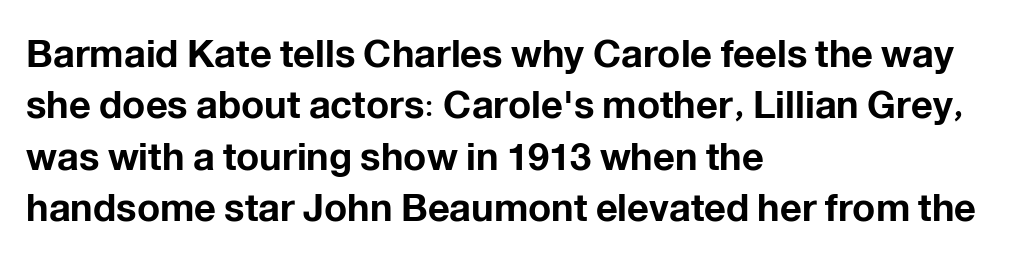
The passage shown is not underscored anywhere. A roman cut, with each character standing at attention. A student would call this left alignment; a typographer would say flush left, rag right. Inter-character spacing is left at the font's built-in metrics.
